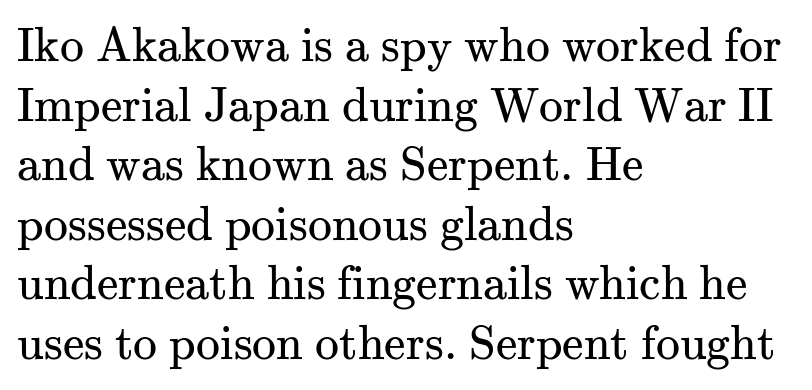
The image shows 48 px regular-weight serif type, upright; set left-aligned, line spacing 1.24x, normal letter spacing, not underlined; medium stroke contrast and a small x-height.
